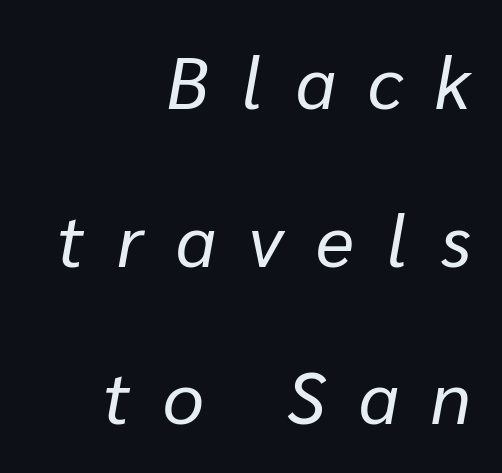
Stroke mass is kept to a normal reading level or below. Slant detected: the letters are inclined. Each row of text sits above clean, open space. Characters follow at a spacing far wider than the type designer built in. Students, observe: this is what heavily led, spacious text looks like.
